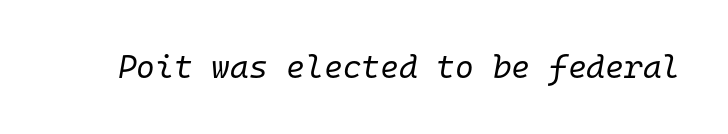
Any mark beneath the type? The region is blank. Looks like terminal output: every glyph gets an equal slot. The face used here is rendered with its standard letterfit. The letters are slanted; this is an italic face. Stems and bowls with no extra thickness — not bold.
